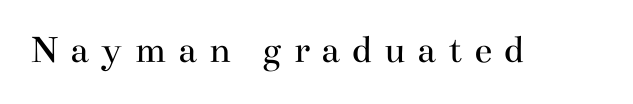
{"serif": "yes", "italic": "no", "bold": "no", "weight": "regular", "width": "wide", "stroke_contrast": "medium", "x_height": "small", "monospaced": "no", "underline": "no", "letter_spacing": "wide", "letter_spacing_em": 0.28, "glyph_px": 41}
